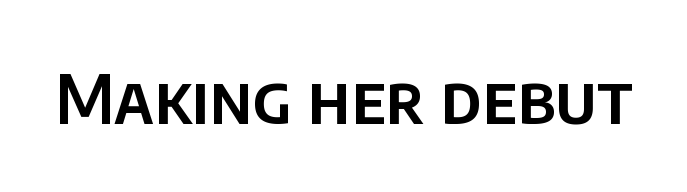
The tracking reads as untouched default to a designer's eye. Here the designer chose a conventional face with non-uniform glyph widths. Serifs: no, the terminals of the letterforms are clean. Unlike italic type, these characters show no tilt at all. The foot of each line stays bare and open.
